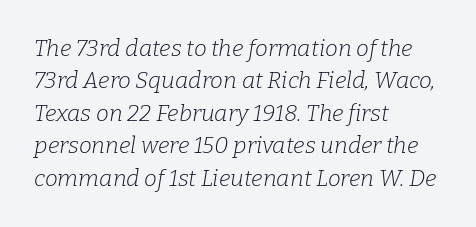
Q: Is the text bold? A: No.
Q: Is the text italic (slanted)? A: Yes, it leans right by about 9 degrees.
Q: Is the text underlined? A: No.
Q: How is the paragraph aligned? A: Left-aligned.
Q: Is the spacing between letters normal or unusually wide? A: Normal.
Q: Is the spacing between lines tight, normal or loose? A: Normal.
